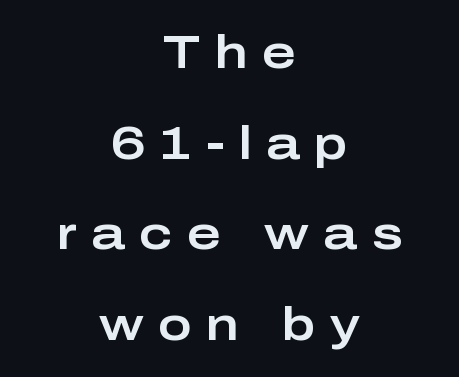
Q: Is the text italic (slanted)? A: No, it is upright.
Q: Is the typeface a serif or a sans-serif typeface? A: Sans-serif.
Q: Is the text underlined? A: No.
Q: How is the paragraph aligned? A: Centered.
Q: Is the spacing between letters normal or unusually wide? A: Unusually wide.
Q: Is the spacing between lines tight, normal or loose? A: Loose.
Q: Width (condensed, normal, or wide)? A: Wide.
Q: Stroke contrast? A: Low.
Q: x-height? A: Medium.
Q: Monospaced? A: No.
